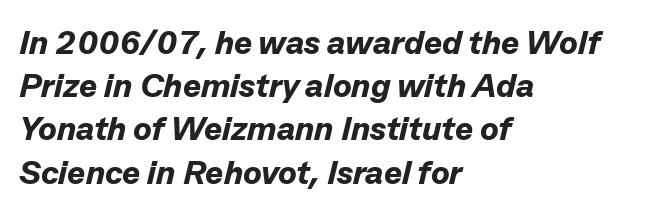
Line spacing here is normal. Underlining? Definitely not there. The letters sit at their default tracking, neither squeezed nor spread. The text block is weighted toward the left margin, trailing off unevenly rightward.
